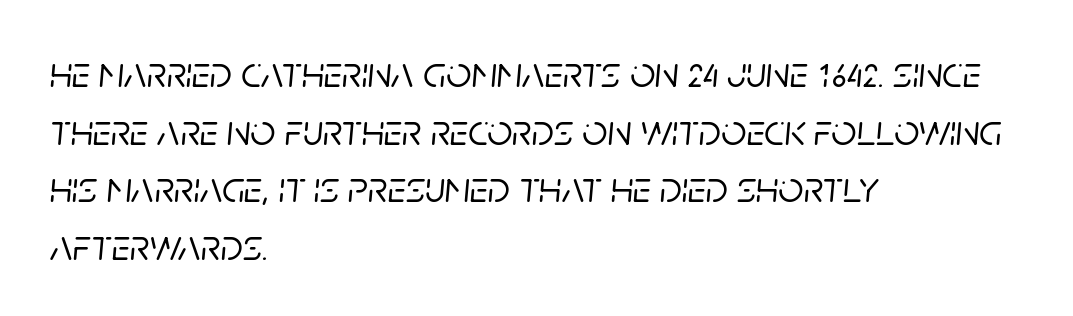
Q: Is the text italic (slanted)? A: Yes, it leans right by about 5 degrees.
Q: Is the text underlined? A: No.
Q: How is the paragraph aligned? A: Left-aligned.
Q: Is the spacing between letters normal or unusually wide? A: Normal.
Q: Is the spacing between lines tight, normal or loose? A: Normal.
Q: Width (condensed, normal, or wide)? A: Normal.
Q: Stroke contrast? A: Low.
Q: x-height? A: Large.
Q: Monospaced? A: No.
